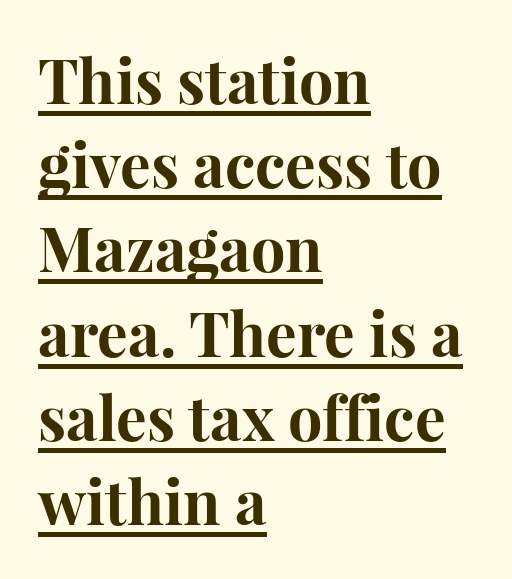
Posture: vertical. The lines sit at an ordinary, default distance from one another. A dark, heavy texture on the line: the type is bold. Tracking here is standard; glyphs follow each other at the usual distance.
